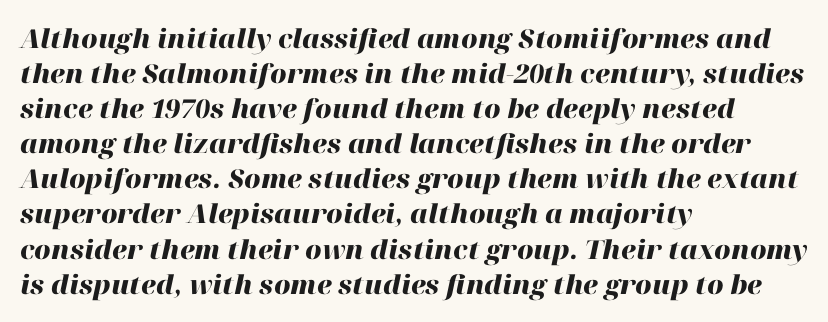
Q: Is the text bold? A: Yes.
Q: Is the text italic (slanted)? A: Yes, it leans right by about 12 degrees.
Q: Is the text underlined? A: No.
Q: How is the paragraph aligned? A: Left-aligned.
Q: Is the spacing between letters normal or unusually wide? A: Normal.
Q: Is the spacing between lines tight, normal or loose? A: Normal.
